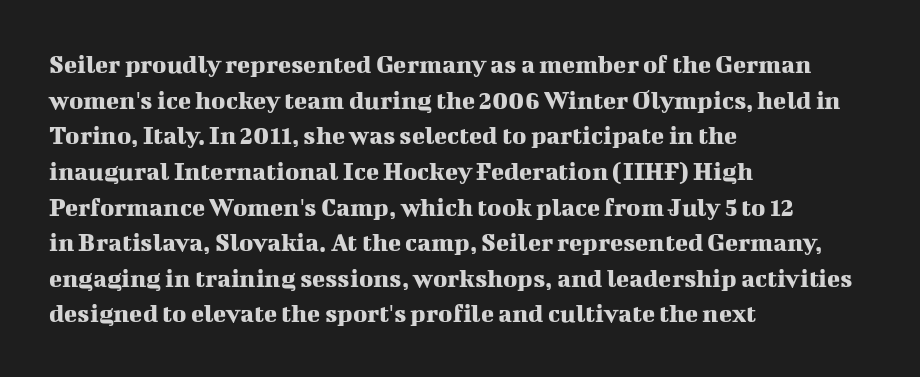
{"italic": "no", "underline": "no", "align": "left", "line_spacing": "normal", "line_spacing_ratio": 1.32, "letter_spacing": "normal", "letter_spacing_em": 0.0, "glyph_px": 27}
